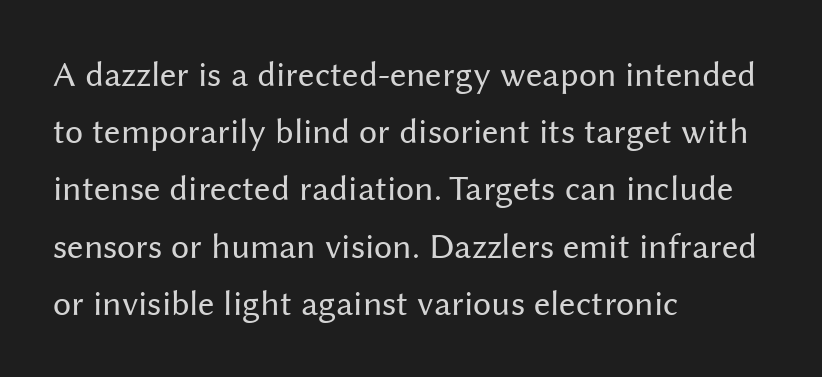
{"serif": "no", "italic": "no", "bold": "no", "weight": "regular", "width": "normal", "stroke_contrast": "medium", "x_height": "medium", "monospaced": "no", "underline": "no", "align": "left", "line_spacing": "normal", "line_spacing_ratio": 1.59, "letter_spacing": "normal", "letter_spacing_em": 0.0, "glyph_px": 36}
